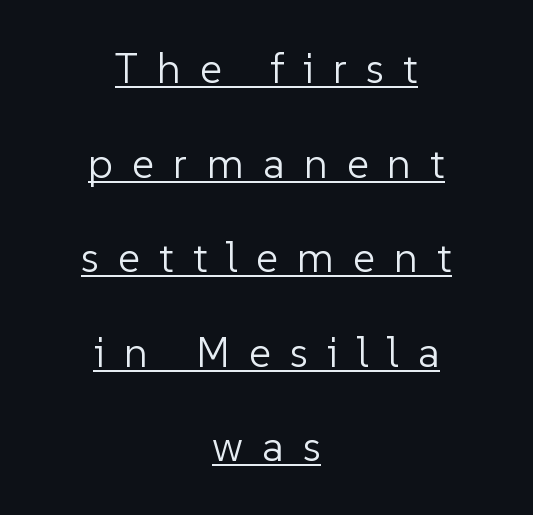
Q: Is the text bold? A: No.
Q: Is the text italic (slanted)? A: No, it is upright.
Q: Is the typeface a serif or a sans-serif typeface? A: Sans-serif.
Q: Is the text underlined? A: Yes.
Q: How is the paragraph aligned? A: Centered.
Q: Is the spacing between letters normal or unusually wide? A: Unusually wide.
Q: Is the spacing between lines tight, normal or loose? A: Loose.
Q: Width (condensed, normal, or wide)? A: Normal.
Q: Stroke contrast? A: Low.
Q: x-height? A: Medium.
Q: Monospaced? A: No.
